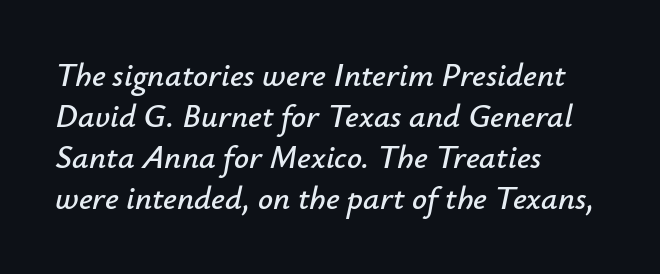
{"italic": "yes", "lean": "right", "slant_degrees": 12, "width": "normal", "stroke_contrast": "low", "x_height": "small", "monospaced": "no", "underline": "no", "align": "left", "line_spacing_ratio": 1.24, "letter_spacing": "normal", "letter_spacing_em": 0.0, "glyph_px": 33}
